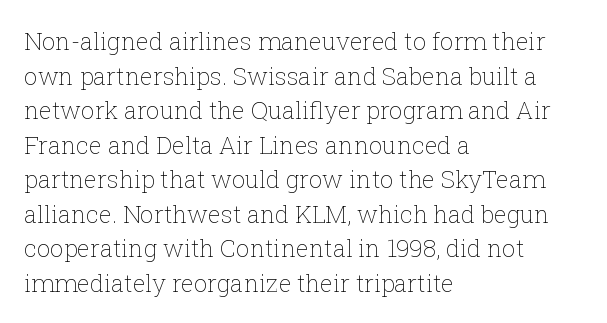
The image shows 24 px text type, upright; set left-aligned, normal line spacing (1.44x), normal letter spacing, not underlined.
